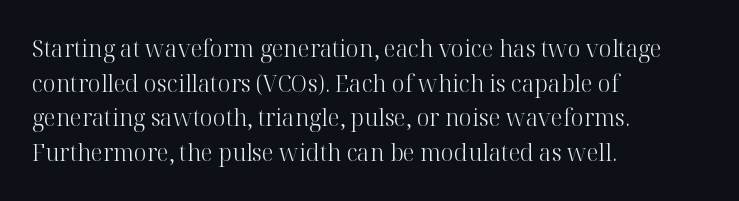
Q: Is the text bold? A: No.
Q: Is the text italic (slanted)? A: No, it is upright.
Q: Is the text underlined? A: No.
Q: How is the paragraph aligned? A: Left-aligned.
Q: Is the spacing between letters normal or unusually wide? A: Normal.
Q: Is the spacing between lines tight, normal or loose? A: Normal.
